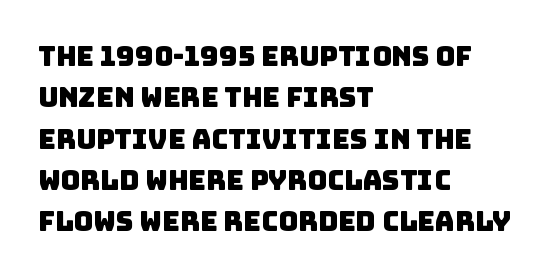
The image shows 27 px text type; set left-aligned, normal line spacing (1.53x), normal letter spacing, not underlined.
